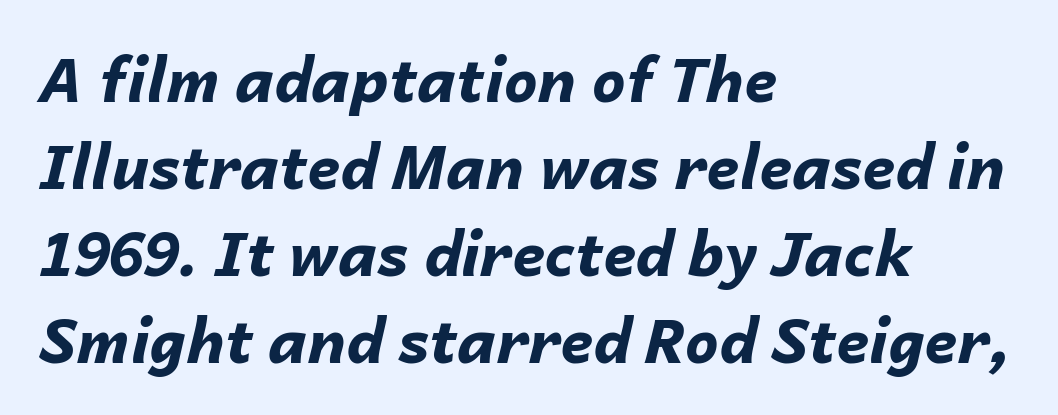
Spacing verdict: proportional, widths tailored to each character. These words are printed bold, with thick strokes throughout. The letterforms sit shoulder to shoulder at normal distance. These lines are set flush left with a ragged right edge.
